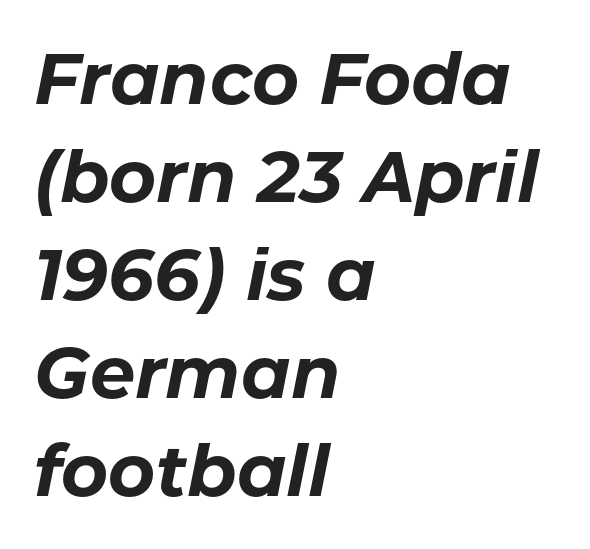
Q: Is the text bold? A: Yes.
Q: Is the text italic (slanted)? A: Yes, it leans right by about 11 degrees.
Q: Is the text underlined? A: No.
Q: How is the paragraph aligned? A: Left-aligned.
Q: Is the spacing between letters normal or unusually wide? A: Normal.
Q: Is the spacing between lines tight, normal or loose? A: Normal.
Q: Width (condensed, normal, or wide)? A: Normal.
Q: Stroke contrast? A: Low.
Q: x-height? A: Medium.
Q: Monospaced? A: No.
